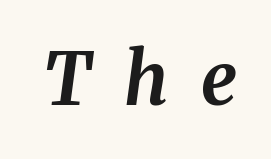
The image shows 72 px bold type, italic (leaning right); set unusually wide letter spacing (+0.45 em), not underlined; medium stroke contrast and a medium x-height.
